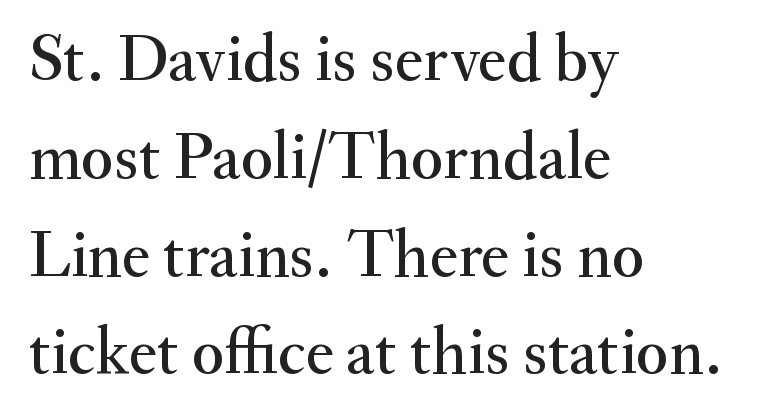
Q: Is the text italic (slanted)? A: No, it is upright.
Q: Is the typeface a serif or a sans-serif typeface? A: Serif.
Q: Is the text underlined? A: No.
Q: How is the paragraph aligned? A: Left-aligned.
Q: Is the spacing between letters normal or unusually wide? A: Normal.
Q: Is the spacing between lines tight, normal or loose? A: Normal.
Q: Width (condensed, normal, or wide)? A: Normal.
Q: Stroke contrast? A: Medium.
Q: x-height? A: Small.
Q: Monospaced? A: No.
